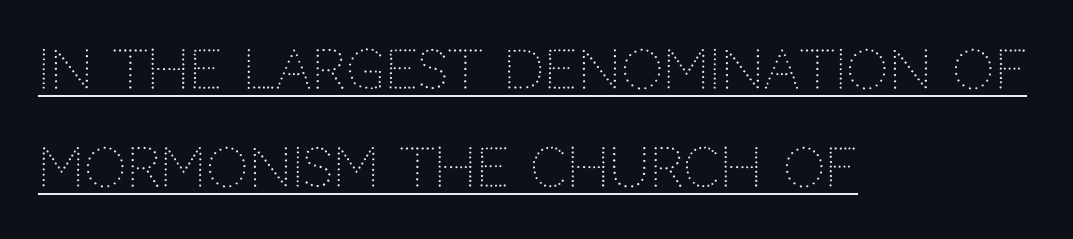
Q: Is the text bold? A: No.
Q: Is the text italic (slanted)? A: No, it is upright.
Q: Is the typeface a serif or a sans-serif typeface? A: Sans-serif.
Q: Is the text underlined? A: Yes.
Q: How is the paragraph aligned? A: Left-aligned.
Q: Is the spacing between letters normal or unusually wide? A: Normal.
Q: Width (condensed, normal, or wide)? A: Normal.
Q: Stroke contrast? A: Low.
Q: x-height? A: Large.
Q: Monospaced? A: No.
